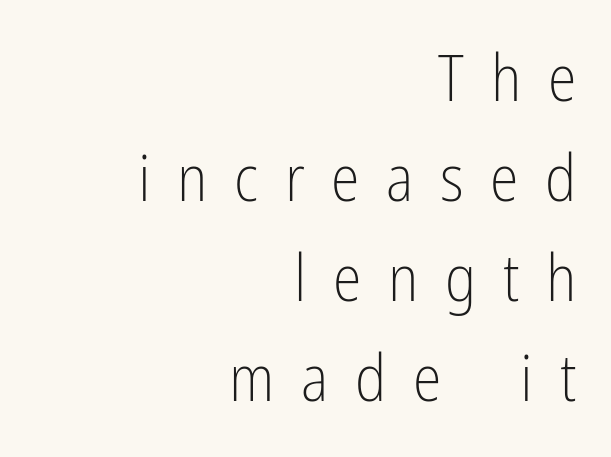
Q: Is the text bold? A: No.
Q: Is the text italic (slanted)? A: No, it is upright.
Q: Is the typeface a serif or a sans-serif typeface? A: Sans-serif.
Q: Is the text underlined? A: No.
Q: How is the paragraph aligned? A: Right-aligned.
Q: Is the spacing between letters normal or unusually wide? A: Unusually wide.
Q: Is the spacing between lines tight, normal or loose? A: Normal.
Q: Width (condensed, normal, or wide)? A: Condensed.
Q: Stroke contrast? A: Low.
Q: x-height? A: Medium.
Q: Monospaced? A: No.
